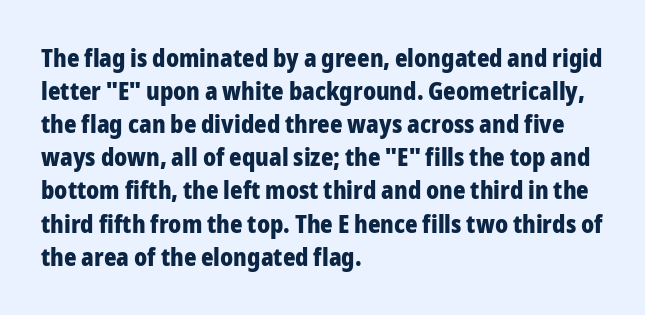
These lines keep a tight, regular rhythm from letter to letter. Heavy-handed strokes throughout: this text is bold. A normal amount of white space separates one row of letters from the next. The font's upright variant was chosen for this text. The string is rendered with underlining switched off. Which margin do the lines hug? The left one — the right edge is uneven.
